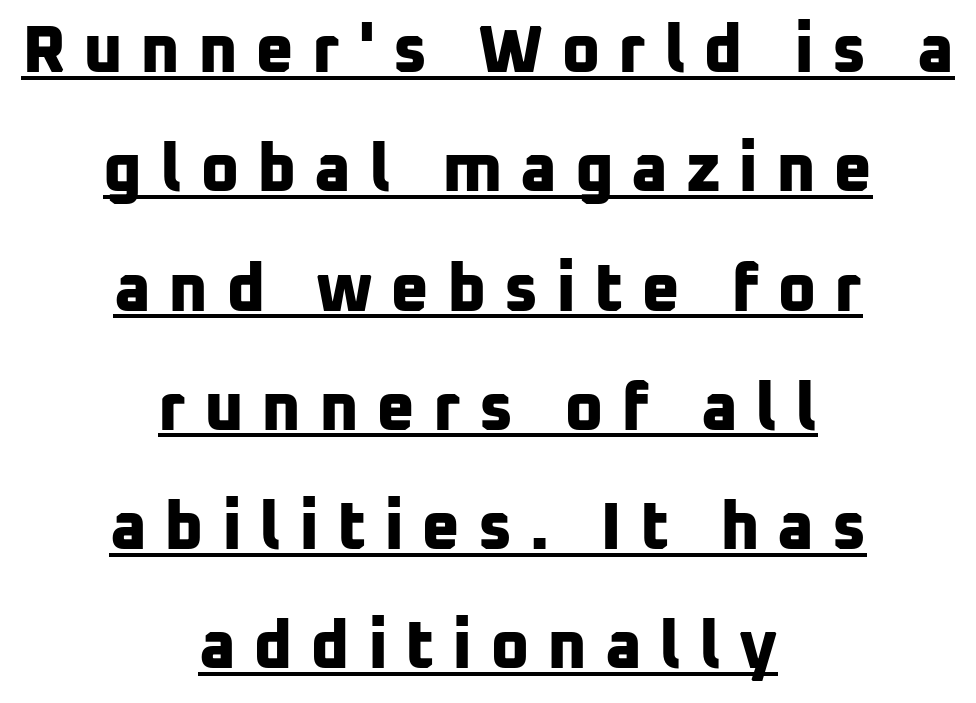
Q: Is the text bold? A: Yes.
Q: Is the typeface a serif or a sans-serif typeface? A: Sans-serif.
Q: Is the text underlined? A: Yes.
Q: How is the paragraph aligned? A: Centered.
Q: Is the spacing between letters normal or unusually wide? A: Unusually wide.
Q: Width (condensed, normal, or wide)? A: Normal.
Q: Stroke contrast? A: Low.
Q: x-height? A: Medium.
Q: Monospaced? A: No.
